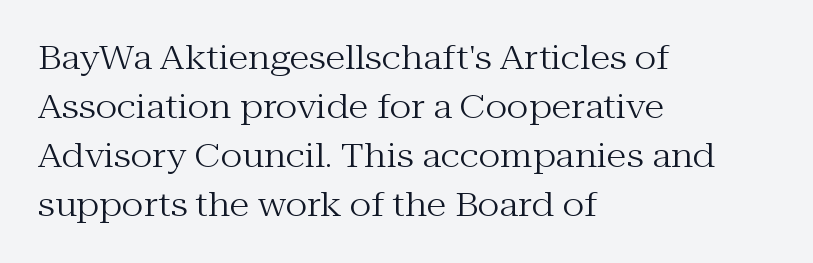
{"serif": "yes", "italic": "no", "bold": "no", "weight": "regular", "width": "normal", "stroke_contrast": "medium", "x_height": "medium", "monospaced": "no", "underline": "no", "align": "left", "line_spacing": "normal", "line_spacing_ratio": 1.48, "letter_spacing": "normal", "letter_spacing_em": 0.0, "glyph_px": 33}
